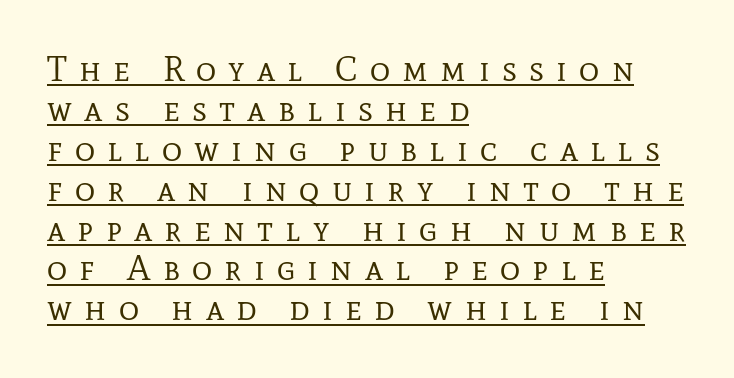
A light-to-regular cut is what we see here. Does the copy run flush right? No — it runs flush left. You could only call the tracking loose — the letters float apart. When letters stand straight like this, we call the style roman or upright.
